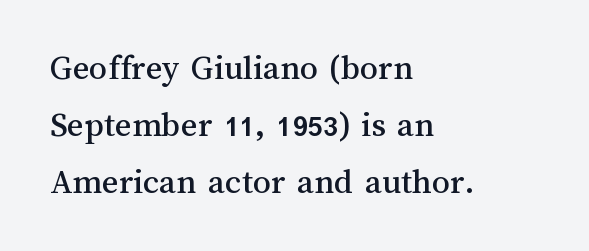
Q: Is the text italic (slanted)? A: No, it is upright.
Q: Is the text underlined? A: No.
Q: How is the paragraph aligned? A: Left-aligned.
Q: Is the spacing between letters normal or unusually wide? A: Normal.
Q: Is the spacing between lines tight, normal or loose? A: Normal.
Q: Width (condensed, normal, or wide)? A: Normal.
Q: Stroke contrast? A: Medium.
Q: x-height? A: Medium.
Q: Monospaced? A: No.
